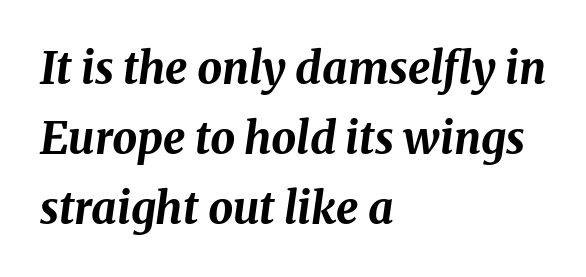
The axis of the letterforms is tilted away from vertical. Here the designer chose a conventional face with non-uniform glyph widths. The block of text has a typical density, with ordinary space between rows. The horizontal fit of the characters is conventional and even. This rendering uses left alignment, leaving the right contour irregular. Summary of weight: heavy, a full bold.
